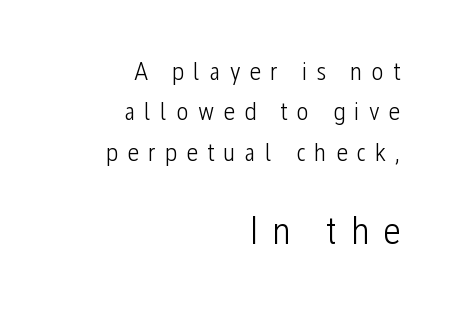
The image shows 39 px light, condensed sans-serif type, upright; set right-aligned, normal line spacing (1.55x), unusually wide letter spacing (+0.35 em), not underlined; the second (bottom) block is 1.5x larger; low stroke contrast and a medium x-height.
